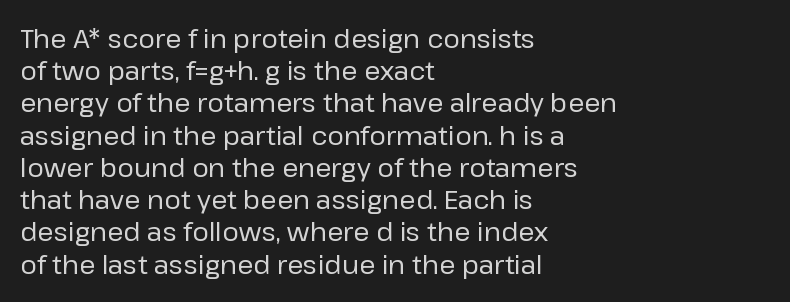
No letter is thick-stroked: the sample isn't bold. The lettering stays uniformly vertical, giving the passage a roman look. This sample uses plain, unmodified letter spacing. These lines stack with their left ends in a neat column. The gap between lines stays unmarked.
